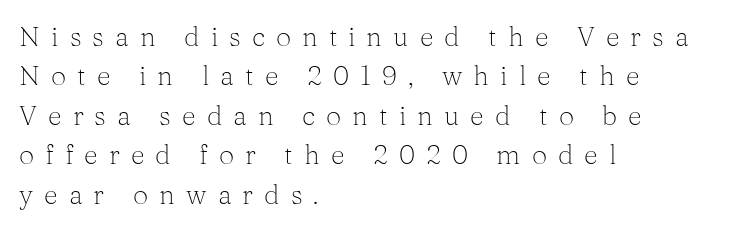
Q: Is the text bold? A: No.
Q: Is the text italic (slanted)? A: No, it is upright.
Q: Is the text underlined? A: No.
Q: How is the paragraph aligned? A: Left-aligned.
Q: Is the spacing between letters normal or unusually wide? A: Unusually wide.
Q: Is the spacing between lines tight, normal or loose? A: Normal.
